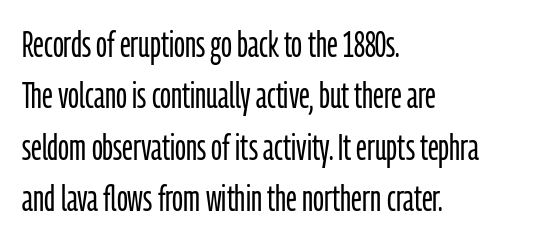
Q: Is the text bold? A: No.
Q: Is the text italic (slanted)? A: No, it is upright.
Q: Is the typeface a serif or a sans-serif typeface? A: Sans-serif.
Q: Is the text underlined? A: No.
Q: How is the paragraph aligned? A: Left-aligned.
Q: Is the spacing between letters normal or unusually wide? A: Normal.
Q: Is the spacing between lines tight, normal or loose? A: Normal.
Q: Width (condensed, normal, or wide)? A: Condensed.
Q: Stroke contrast? A: Low.
Q: x-height? A: Medium.
Q: Monospaced? A: No.
